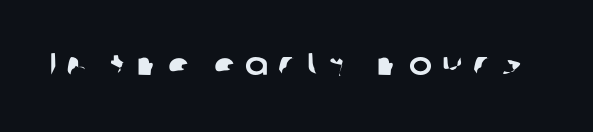
{"serif": "no", "width": "normal", "stroke_contrast": "low", "x_height": "medium", "monospaced": "no", "underline": "no", "letter_spacing": "wide", "letter_spacing_em": 0.32, "glyph_px": 31}
